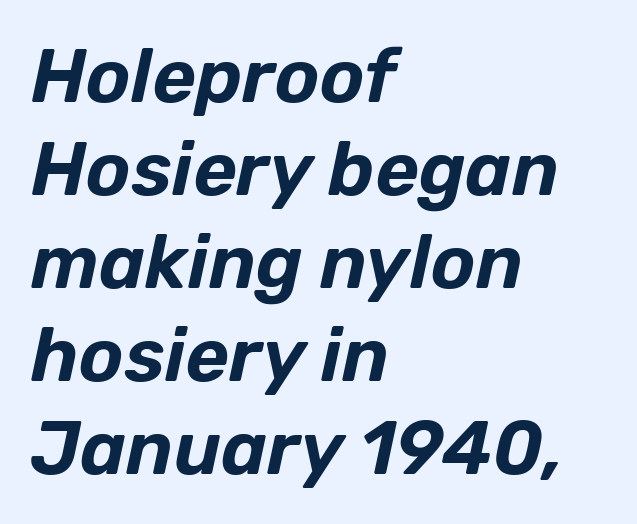
The image shows 75 px text type, italic (leaning right); set left-aligned, line spacing 1.24x, normal letter spacing, not underlined; low stroke contrast and a medium x-height.
